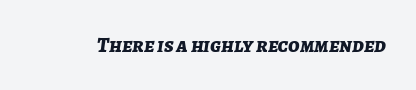
Q: Is the text bold? A: Yes.
Q: Is the text italic (slanted)? A: Yes, it leans right by about 7 degrees.
Q: Is the text underlined? A: No.
Q: Is the spacing between letters normal or unusually wide? A: Normal.
